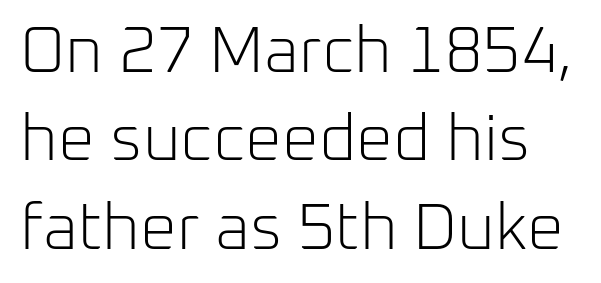
{"serif": "no", "italic": "no", "bold": "no", "weight": "light", "width": "normal", "stroke_contrast": "low", "x_height": "medium", "monospaced": "no", "underline": "no", "line_spacing": "normal", "line_spacing_ratio": 1.36, "letter_spacing": "normal", "letter_spacing_em": 0.0, "glyph_px": 65}
